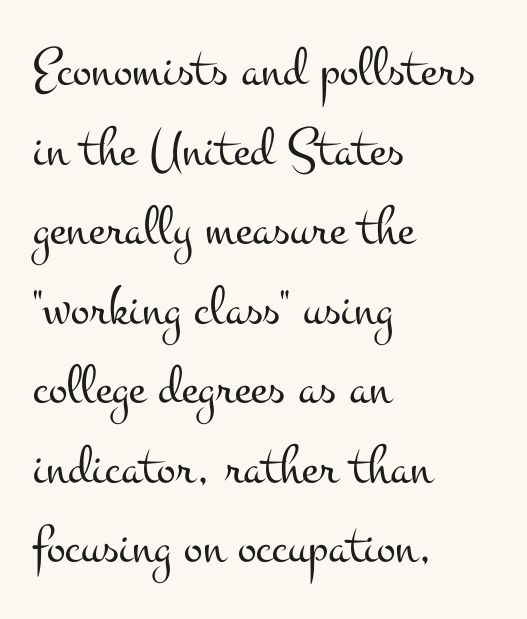
{"bold": "no", "weight": "light", "width": "wide", "stroke_contrast": "medium", "x_height": "small", "monospaced": "no", "underline": "no", "align": "left", "line_spacing": "normal", "line_spacing_ratio": 1.42, "letter_spacing": "normal", "letter_spacing_em": 0.0, "glyph_px": 56}
